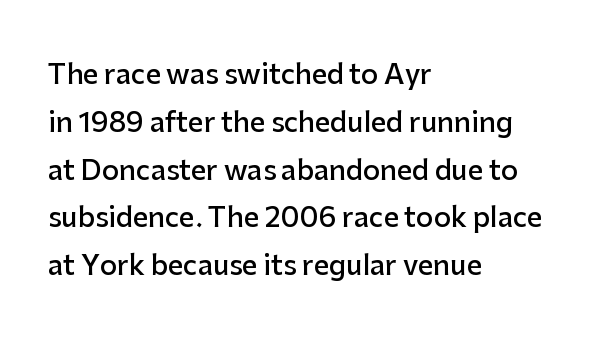
Does the copy run flush right? No — it runs flush left. Plain, unruled lines of type. On the weight axis this lands at semibold, roughly 600. Caption: standard tracking, unaltered. Is there any slant? The stems are plumb.
